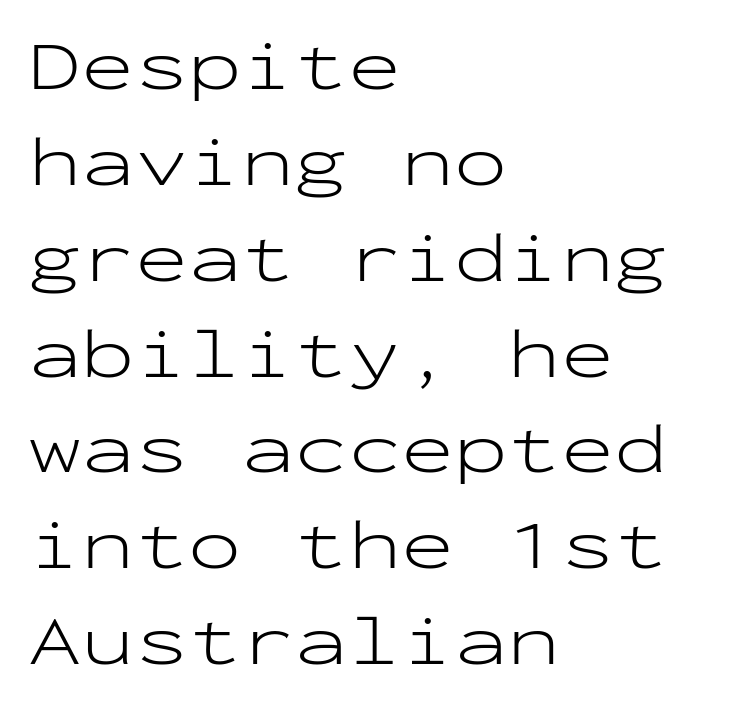
The letters march in equal steps, a hallmark of fixed-pitch type. Is the block centered? No — it sits flush against the left margin. Every character sits straight up, as roman type does. The characters display no serif detailing; their extremities are plain.
